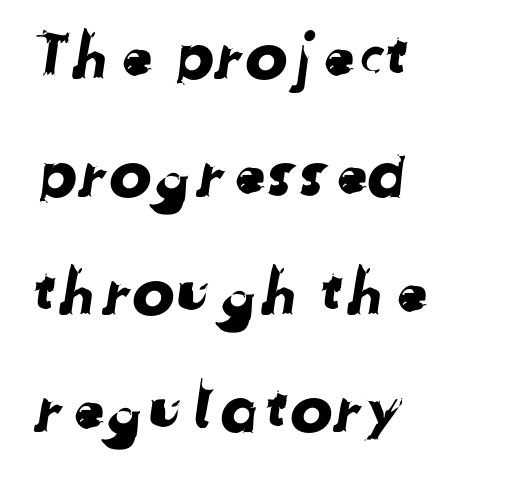
{"serif": "no", "width": "normal", "stroke_contrast": "low", "x_height": "medium", "monospaced": "no", "underline": "no", "align": "left", "line_spacing_ratio": 1.84, "letter_spacing": "normal", "letter_spacing_em": 0.0, "glyph_px": 64}
